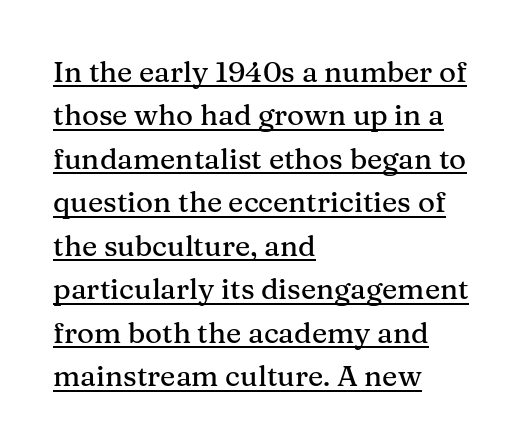
The image shows 29 px serif type, upright; set left-aligned, normal line spacing (1.5x), normal letter spacing, underlined; medium stroke contrast and a medium x-height.
